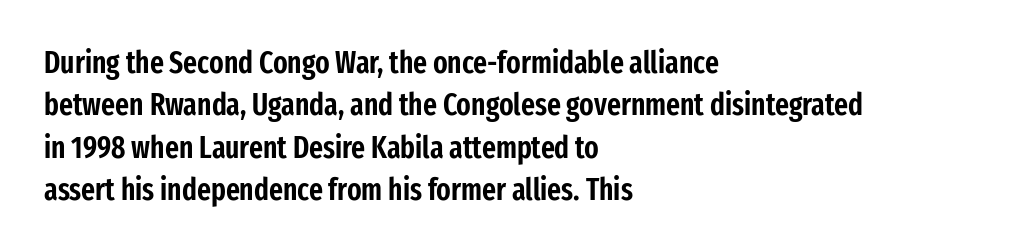
Q: Is the text italic (slanted)? A: No, it is upright.
Q: Is the typeface a serif or a sans-serif typeface? A: Sans-serif.
Q: Is the text underlined? A: No.
Q: How is the paragraph aligned? A: Left-aligned.
Q: Is the spacing between letters normal or unusually wide? A: Normal.
Q: Is the spacing between lines tight, normal or loose? A: Normal.
Q: Width (condensed, normal, or wide)? A: Condensed.
Q: Stroke contrast? A: Low.
Q: x-height? A: Medium.
Q: Monospaced? A: No.
